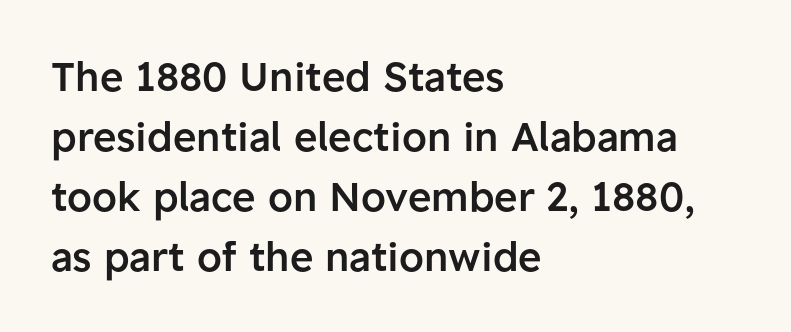
Each letter keeps its own natural width here, so spacing adapts to shape. These lines stack with their left ends in a neat column. Font category for this specimen: sans-serif. On the weight axis this lands at semibold, roughly 600.
